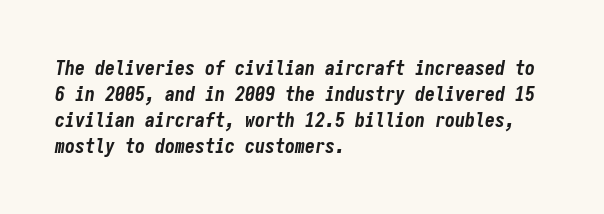
The image shows 20 px bold type, italic (leaning right); set left-aligned, normal line spacing (1.3x), normal letter spacing, not underlined.
